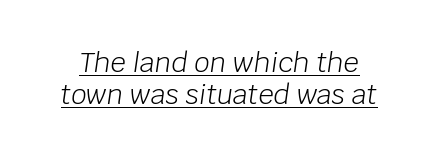
Quick note: underline on. Characters are canted at an angle relative to the baseline's perpendicular. Caption: face not bold, strokes unweighted. The rendering keeps characters at their native spacing.
